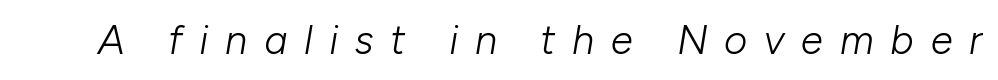
Compared with a typical body face, this is equally light or lighter still. You could only call the tracking loose — the letters float apart. The glyphs are unaccompanied by any horizontal stroke below them. The face used here is proportionally spaced, like ordinary book or web type. Notice how the stems are inclined rather than vertical — that's the hallmark of italics.
